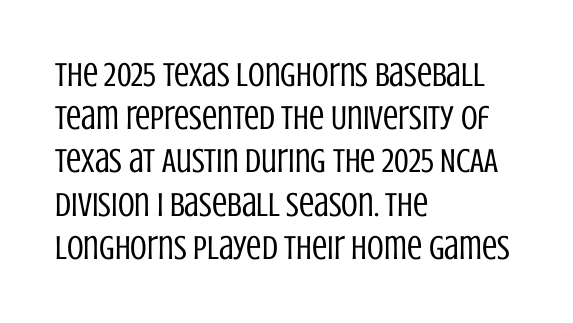
The image shows 34 px regular-weight, condensed sans-serif type, upright; set left-aligned, normal line spacing (1.27x), normal letter spacing, not underlined; low stroke contrast and a large x-height.
